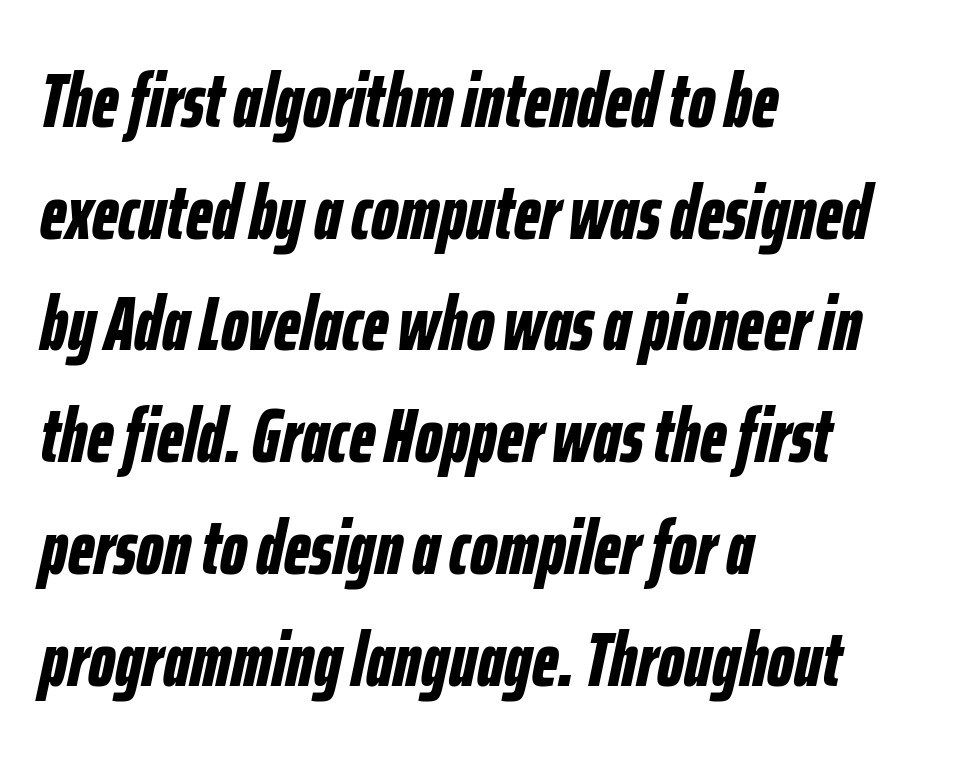
The image shows 76 px bold, condensed type, italic (leaning right); set left-aligned, normal line spacing (1.47x), normal letter spacing, not underlined; low stroke contrast and a medium x-height.
